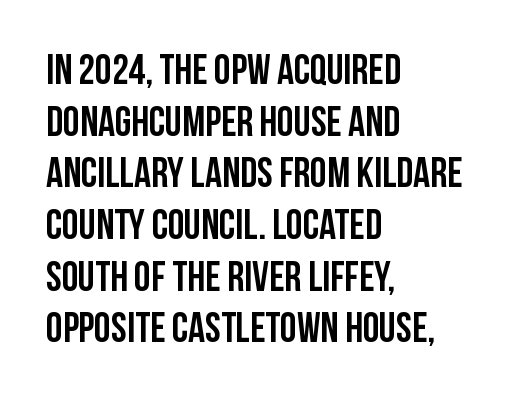
The image shows 42 px condensed sans-serif type, upright; set left-aligned, line spacing 1.23x, normal letter spacing, not underlined; low stroke contrast and a large x-height.
